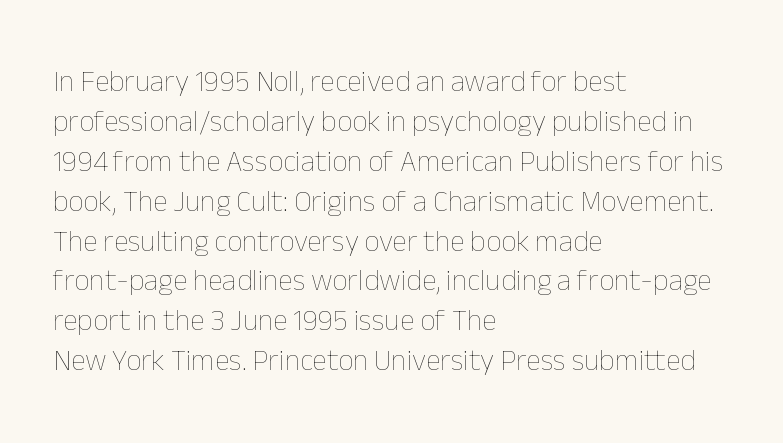
The image shows 30 px thin type, upright; set left-aligned, normal line spacing (1.33x), normal letter spacing, not underlined; low stroke contrast and a medium x-height.
